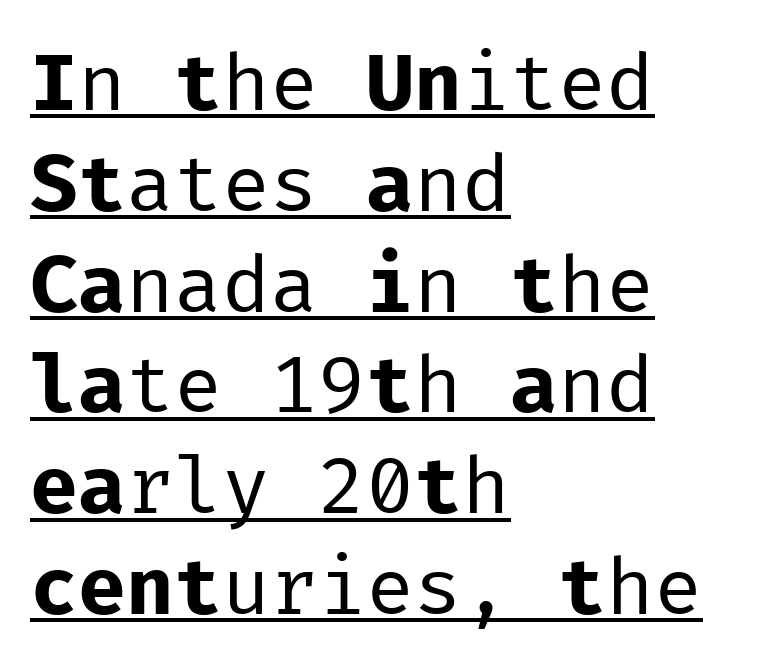
Q: Is the text bold? A: No.
Q: Is the text italic (slanted)? A: No, it is upright.
Q: Is the typeface a serif or a sans-serif typeface? A: Sans-serif.
Q: Is the text underlined? A: Yes.
Q: How is the paragraph aligned? A: Left-aligned.
Q: Is the spacing between letters normal or unusually wide? A: Normal.
Q: Is the spacing between lines tight, normal or loose? A: Normal.
Q: Width (condensed, normal, or wide)? A: Normal.
Q: Stroke contrast? A: Low.
Q: x-height? A: Medium.
Q: Monospaced? A: Yes.
